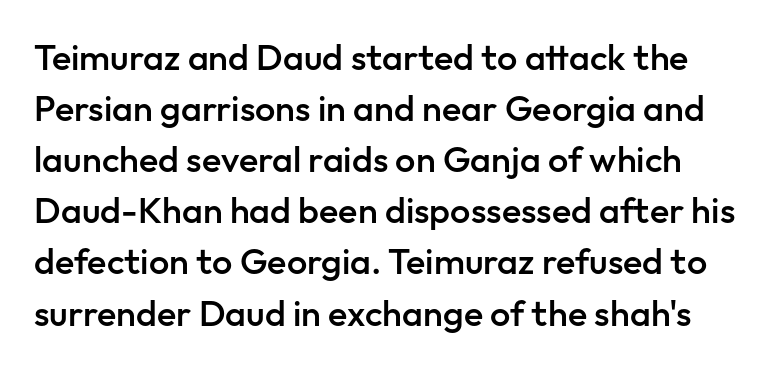
The area under the type is left untouched. Characters remain perfectly vertical along every line. Spacing verdict: proportional, widths tailored to each character. Regarding leading, the lines here are spaced in the standard way. Standard letterfit; no display-style spreading of the glyphs.
